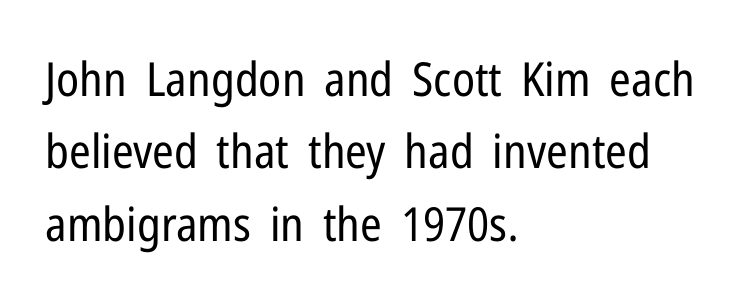
{"serif": "no", "italic": "no", "bold": "no", "weight": "regular", "width": "condensed", "stroke_contrast": "low", "x_height": "medium", "monospaced": "no", "underline": "no", "align": "left", "line_spacing": "normal", "line_spacing_ratio": 1.54, "letter_spacing": "normal", "letter_spacing_em": 0.0, "glyph_px": 47}
